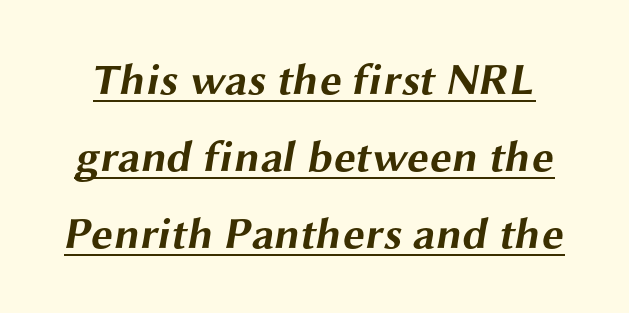
The image shows 44 px bold, wide sans-serif type; set line spacing 1.75x, normal letter spacing, underlined; medium stroke contrast and a medium x-height.
